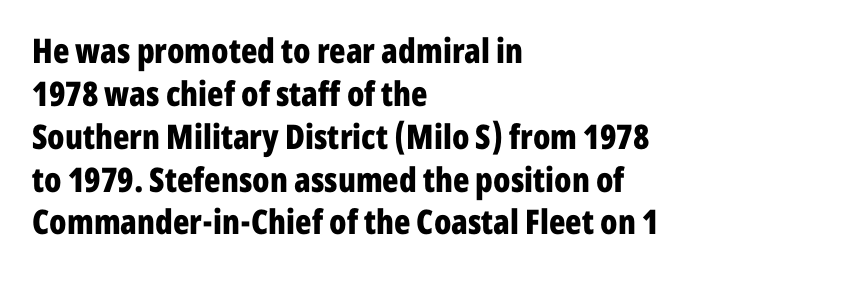
Each glyph is drawn with heavy, bold strokes. Do the letters lean? They stand straight. Here the glyphs are tracked normally, forming tight word shapes. The passage shown is typed in a proportional face where columns would drift. In CSS terms this would be text-align: left.
